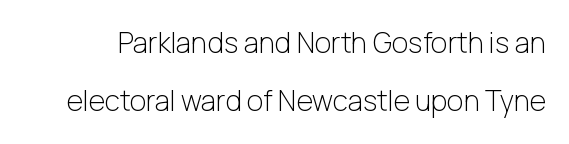
The image shows 28 px light sans-serif type, upright; set loose line spacing (2.08x), normal letter spacing, not underlined; low stroke contrast and a medium x-height.
